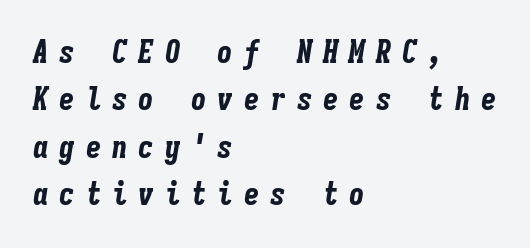
The image shows 31 px bold, condensed type, italic (leaning right), monospaced; set left-aligned, normal line spacing (1.53x), unusually wide letter spacing (+0.35 em), not underlined; low stroke contrast and a medium x-height.
